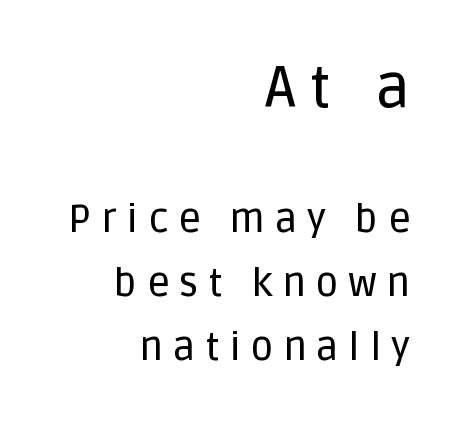
Spacing verdict: proportional, widths tailored to each character. The ragged edge is on the left, which tells us the setting is flush right. Italic? Not at all — the glyphs are vertical. The face used here is rendered with a markedly widened letterfit.
